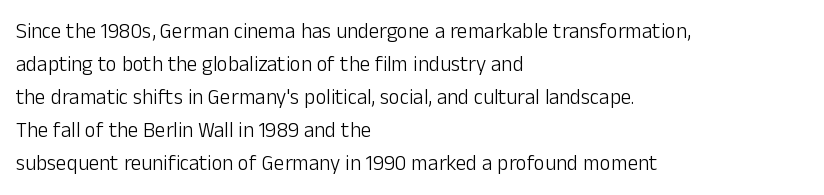
No italicization has been applied; the sample stays upright. This rendering features lettering with no underline. Summary of weight: not heavy and not bold. The typesetter chose a ragged-right arrangement here. The vertical gap from one line to the next is medium.
